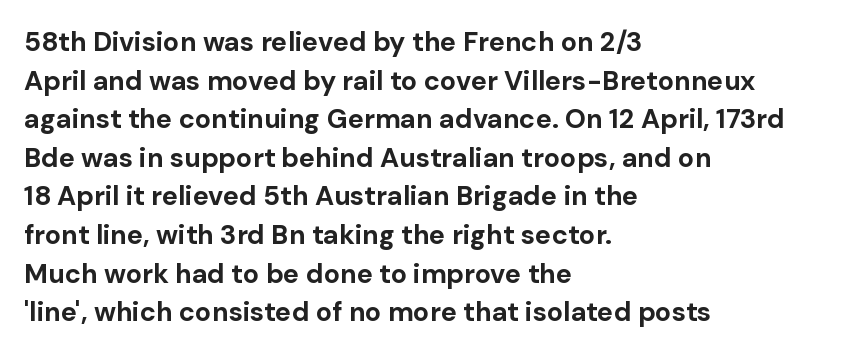
The image shows 27 px bold type, upright; set left-aligned, normal line spacing (1.43x), normal letter spacing, not underlined.
